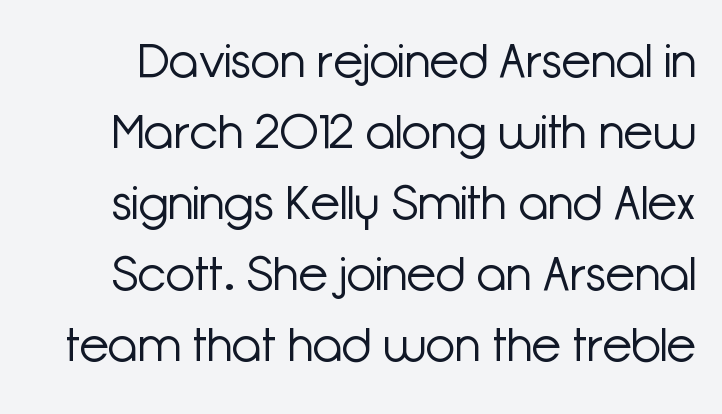
The image shows 48 px light sans-serif type, upright; set normal line spacing (1.48x), normal letter spacing, not underlined; low stroke contrast and a medium x-height.
